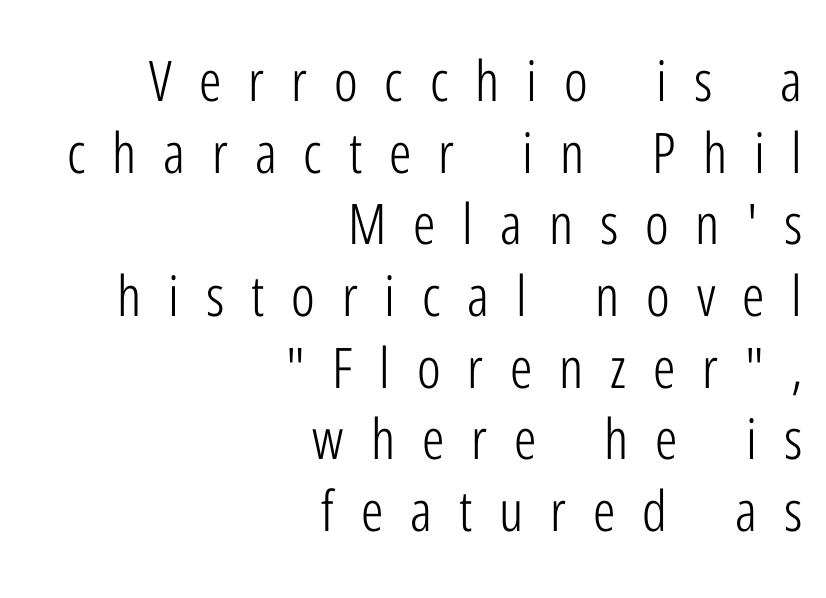
The image shows 56 px light, condensed sans-serif type, upright; set right-aligned, normal line spacing (1.28x), unusually wide letter spacing (+0.48 em), not underlined; low stroke contrast and a medium x-height.
